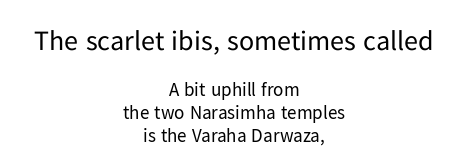
The image shows 28 px regular-weight sans-serif type, upright; set centered, line spacing 1.21x, normal letter spacing, not underlined; the first (top) block is 1.47x larger; low stroke contrast and a medium x-height.
